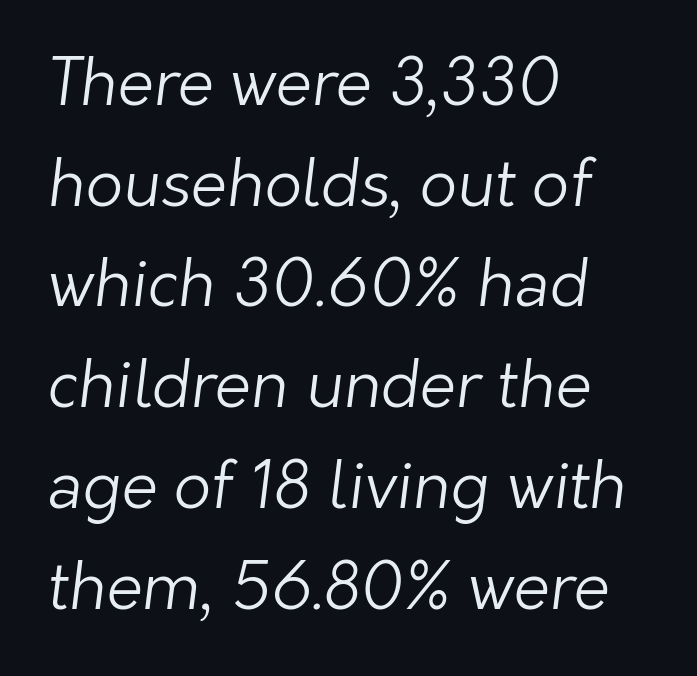
The image shows 65 px light sans-serif type; set left-aligned, normal line spacing (1.55x), normal letter spacing, not underlined; low stroke contrast and a medium x-height.
